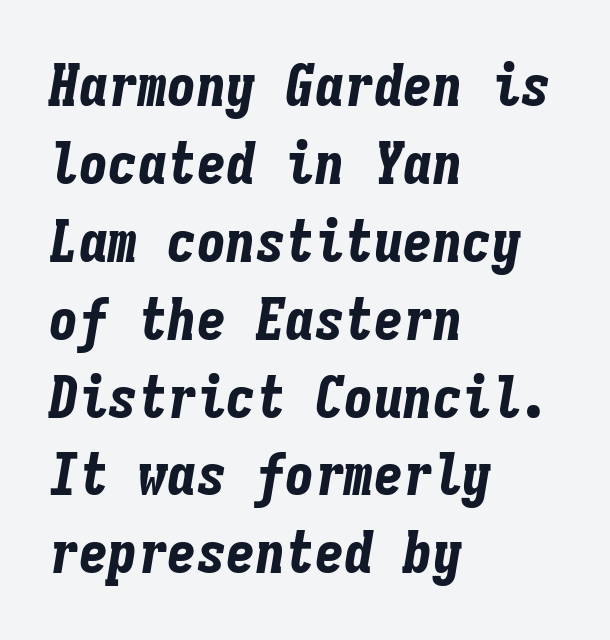
{"italic": "yes", "lean": "right", "slant_degrees": 9, "bold": "yes", "weight": "bold", "width": "condensed", "stroke_contrast": "low", "x_height": "medium", "monospaced": "yes", "underline": "no", "align": "left", "line_spacing": "normal", "line_spacing_ratio": 1.32, "letter_spacing": "normal", "letter_spacing_em": 0.0, "glyph_px": 59}
